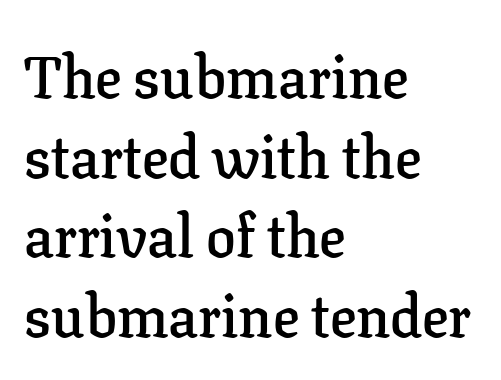
Q: Is the text bold? A: Semi-bold.
Q: Is the text italic (slanted)? A: No, it is upright.
Q: Is the typeface a serif or a sans-serif typeface? A: Serif.
Q: Is the text underlined? A: No.
Q: How is the paragraph aligned? A: Left-aligned.
Q: Is the spacing between letters normal or unusually wide? A: Normal.
Q: Is the spacing between lines tight, normal or loose? A: Normal.
Q: Width (condensed, normal, or wide)? A: Normal.
Q: Stroke contrast? A: Low.
Q: x-height? A: Medium.
Q: Monospaced? A: No.
